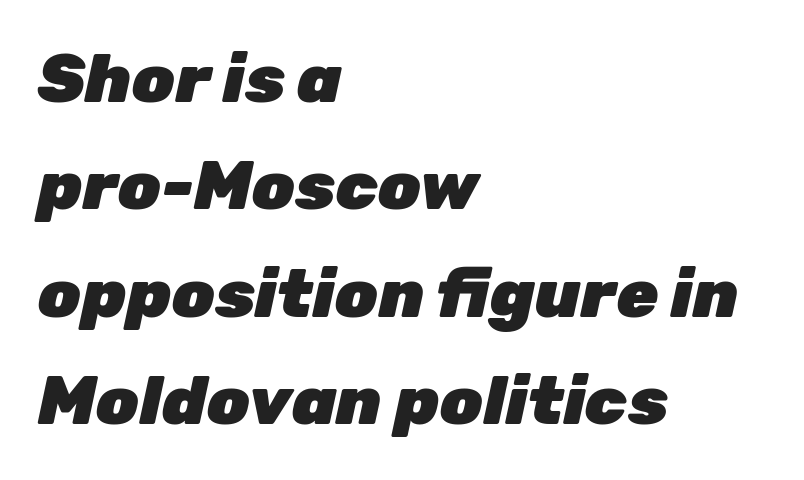
Q: Is the text bold? A: Yes.
Q: Is the text italic (slanted)? A: Yes, it leans right by about 12 degrees.
Q: Is the text underlined? A: No.
Q: How is the paragraph aligned? A: Left-aligned.
Q: Is the spacing between letters normal or unusually wide? A: Normal.
Q: Is the spacing between lines tight, normal or loose? A: Normal.
Q: Width (condensed, normal, or wide)? A: Normal.
Q: Stroke contrast? A: Low.
Q: x-height? A: Medium.
Q: Monospaced? A: No.
